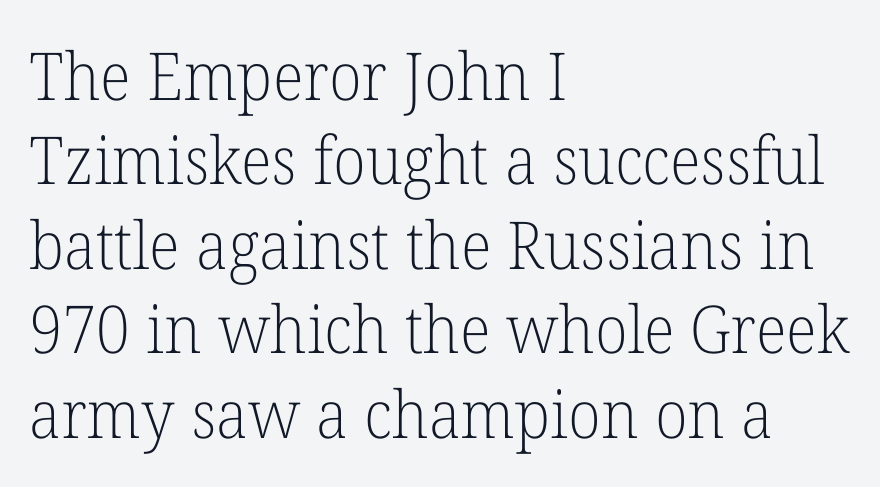
The image shows 66 px light serif type, upright; set left-aligned, normal line spacing (1.28x), normal letter spacing, not underlined; low stroke contrast and a medium x-height.
